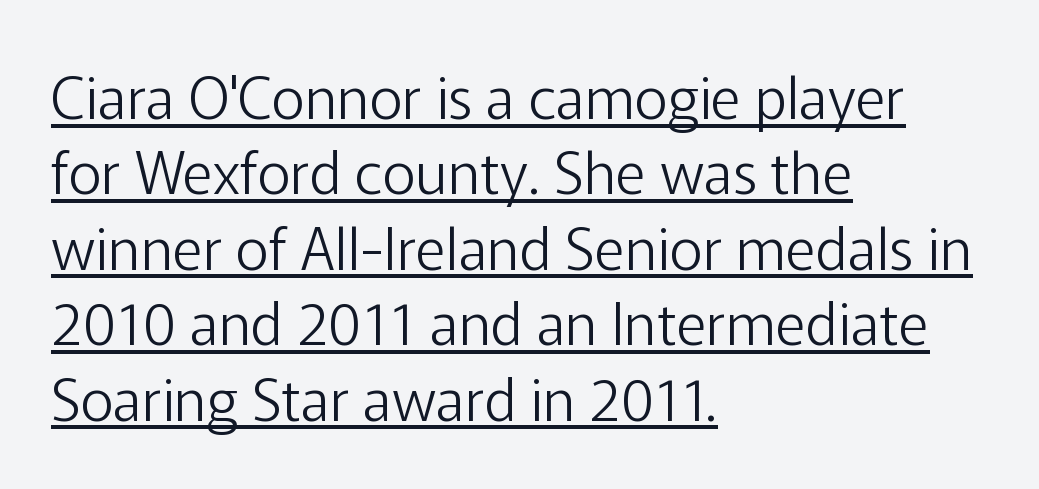
{"serif": "no", "italic": "no", "bold": "no", "weight": "light", "width": "normal", "stroke_contrast": "low", "x_height": "medium", "monospaced": "no", "underline": "yes", "align": "left", "line_spacing": "normal", "line_spacing_ratio": 1.3, "letter_spacing": "normal", "letter_spacing_em": 0.0, "glyph_px": 58}
